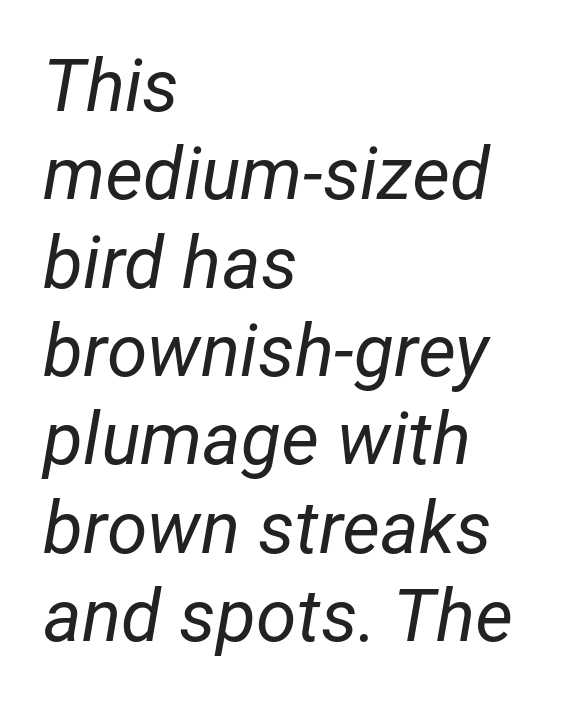
The image shows 73 px regular-weight type, italic (leaning right); set left-aligned, line spacing 1.21x, normal letter spacing, not underlined; low stroke contrast and a medium x-height.
